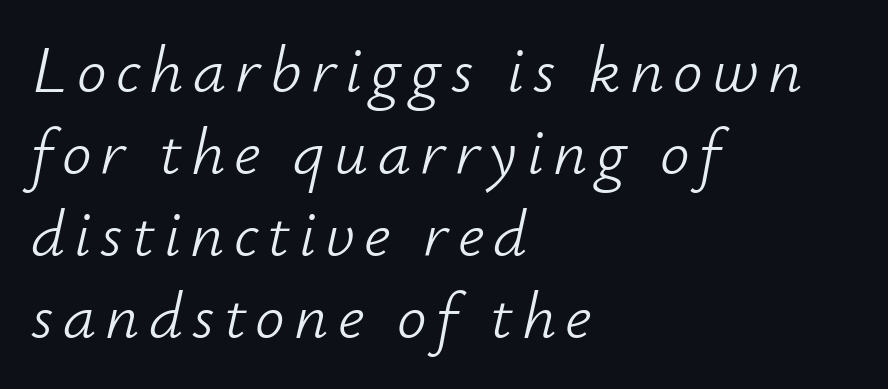
The image shows 66 px light type, italic (leaning right); set left-aligned, line spacing 1.24x, not underlined; low stroke contrast and a small x-height.
